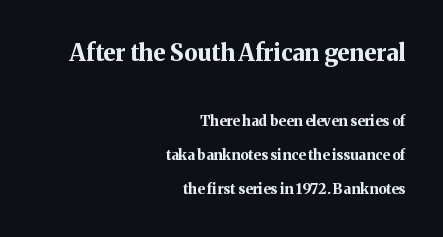
Q: Is the text bold? A: Yes.
Q: Is the text italic (slanted)? A: No, it is upright.
Q: Is the text underlined? A: No.
Q: How is the paragraph aligned? A: Right-aligned.
Q: Is the spacing between letters normal or unusually wide? A: Normal.
Q: Is the spacing between lines tight, normal or loose? A: Loose.
Q: Which block of text is set in a larger size, the first (top) or the second (bottom)? A: The first (top) one.
